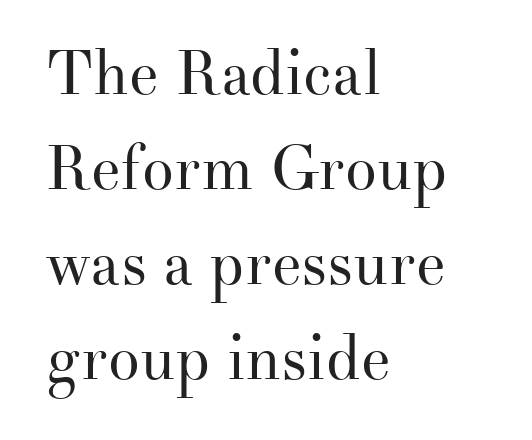
The image shows 63 px regular-weight serif type, upright; set left-aligned, normal line spacing (1.51x), normal letter spacing, not underlined; medium stroke contrast and a small x-height.
